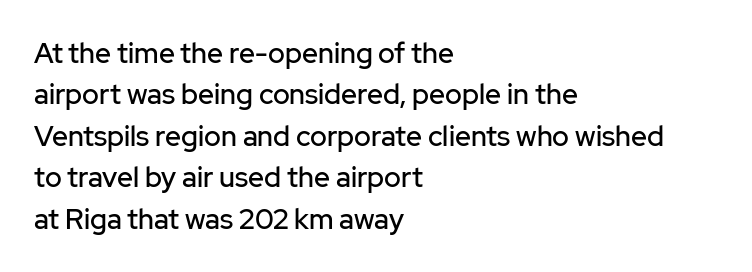
The image shows 28 px sans-serif type, upright; set left-aligned, normal line spacing (1.48x), normal letter spacing, not underlined; low stroke contrast and a medium x-height.
